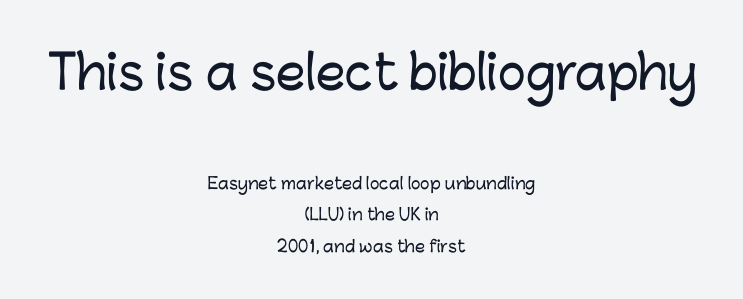
The image shows 47 px sans-serif type, upright; set centered, loose line spacing (1.98x), normal letter spacing, not underlined; the first (top) block is 2.94x larger; low stroke contrast and a medium x-height.
